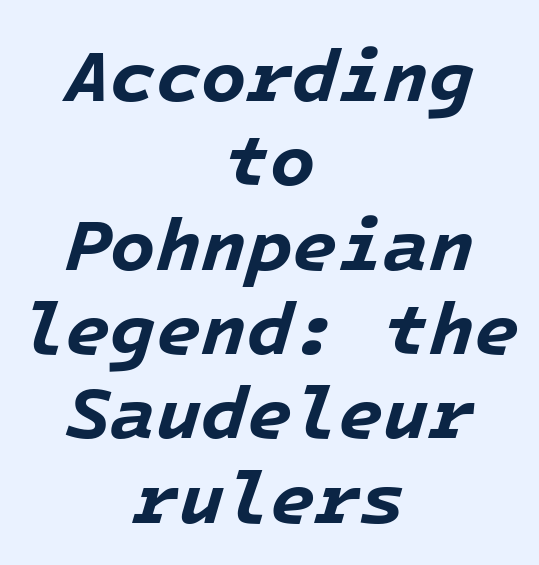
The image shows 74 px bold type, italic (leaning right), monospaced; set centered, tight line spacing (1.14x), normal letter spacing, not underlined; low stroke contrast and a medium x-height.
